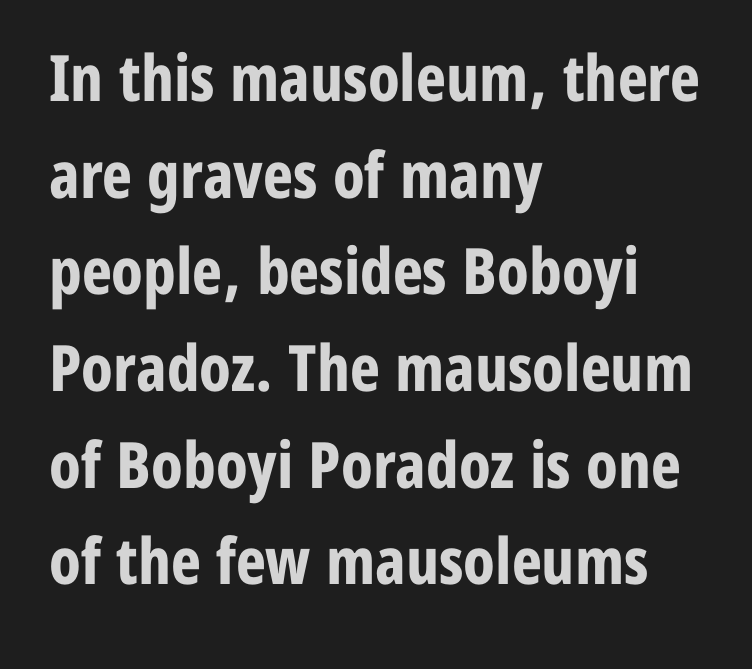
Q: Is the text bold? A: Yes.
Q: Is the text italic (slanted)? A: No, it is upright.
Q: Is the typeface a serif or a sans-serif typeface? A: Sans-serif.
Q: Is the text underlined? A: No.
Q: How is the paragraph aligned? A: Left-aligned.
Q: Is the spacing between letters normal or unusually wide? A: Normal.
Q: Is the spacing between lines tight, normal or loose? A: Normal.
Q: Width (condensed, normal, or wide)? A: Condensed.
Q: Stroke contrast? A: Low.
Q: x-height? A: Medium.
Q: Monospaced? A: No.
